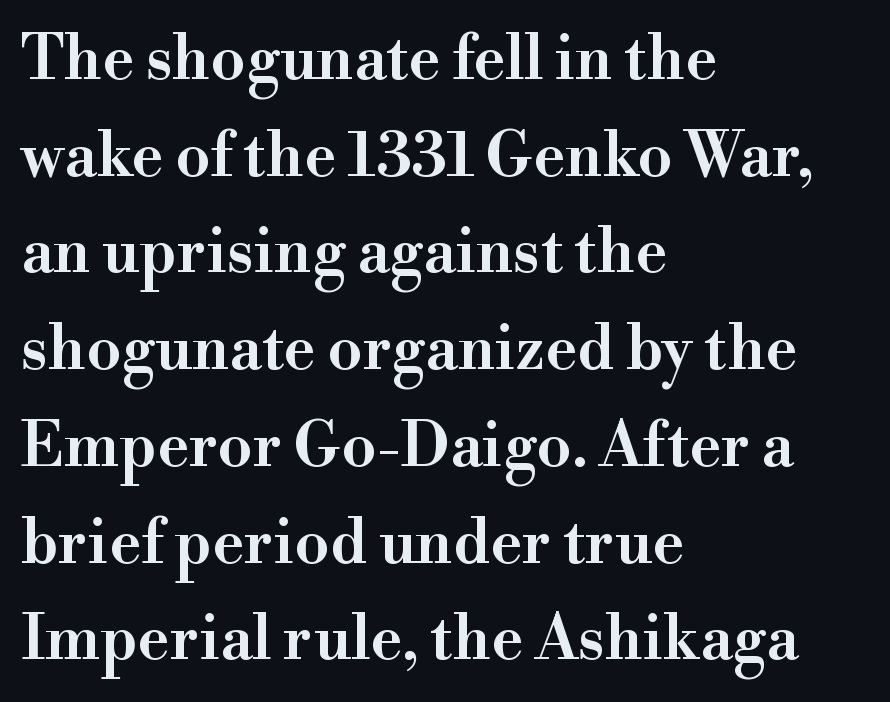
Vertical spacing — default. Serif or sans? Serif — the stroke terminals have little feet. Standard letterfit; no display-style spreading of the glyphs. The baseline area is clear.
